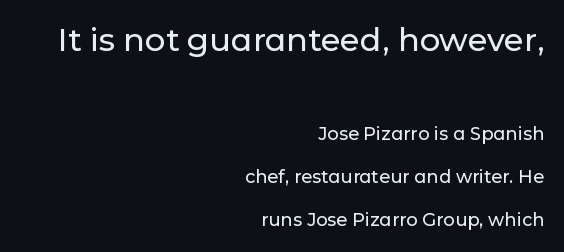
A typesetter would label this face a sans. The letters stand straight up with perfectly vertical stems. Layout note: lines flush right. A bare baseline throughout the passage. This sample uses plain, unmodified letter spacing.
